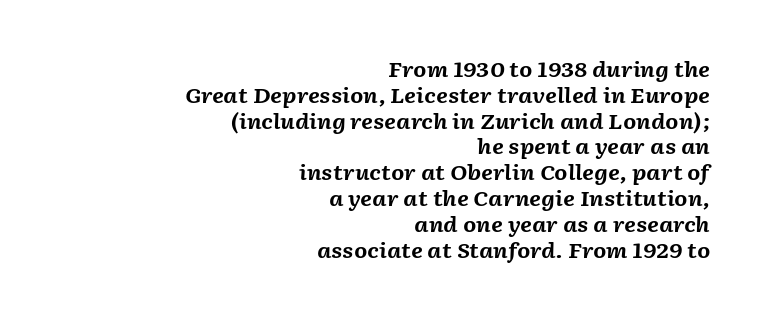
{"italic": "yes", "lean": "right", "slant_degrees": 2, "bold": "yes", "underline": "no", "align": "right", "line_spacing_ratio": 1.23, "letter_spacing": "normal", "letter_spacing_em": 0.0, "glyph_px": 21}
